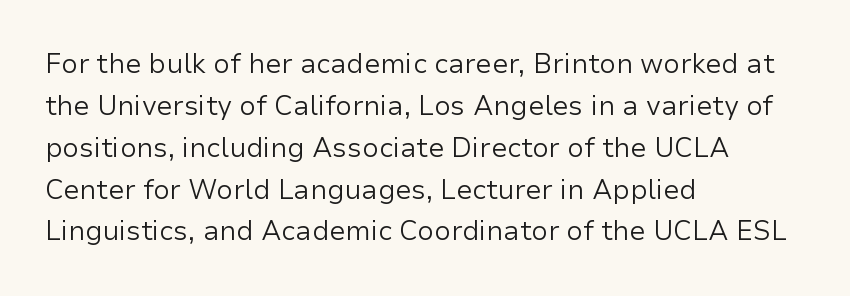
Anything drawn beneath the words? Only blank space. Each word holds together tightly as a unit, with standard inter-letter gaps. Each stroke keeps to a modest, everyday thickness or less. Normally led — the rows are evenly, conventionally spaced. In CSS terms this would be text-align: left. Does the lettering tilt? It doesn't — this is upright.
